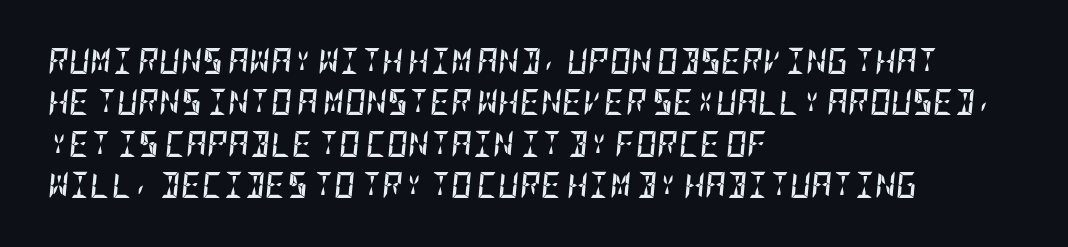
Casual observation: everything's shoved over to the left. Stroke thickness is high; the sample reads as a true bold. Here the glyphs are tracked normally, forming tight word shapes. Only glyphs here, with clear space below each row. There's an unmistakable incline to the writing here.
